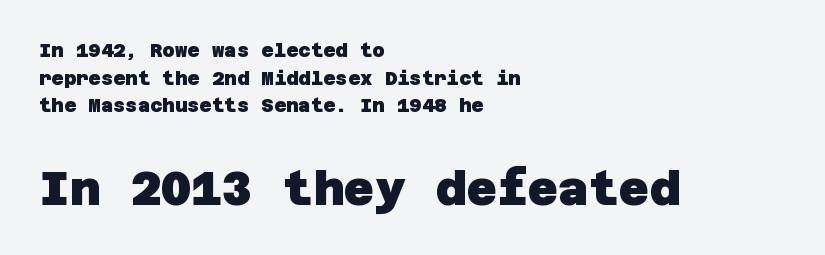
{"serif": "no", "bold": "yes", "weight": "heavy", "width": "normal", "stroke_contrast": "low", "x_height": "large", "underline": "no", "align": "left", "line_spacing": "normal", "line_spacing_ratio": 1.46, "letter_spacing": "normal", "letter_spacing_em": 0.0, "larger_block": "second", "size_ratio": 2.47, "glyph_px": 47}
